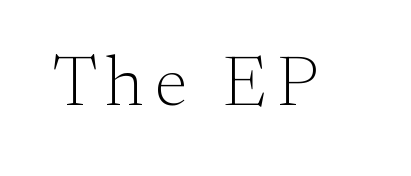
{"serif": "yes", "italic": "no", "bold": "no", "weight": "light", "width": "normal", "stroke_contrast": "medium", "x_height": "small", "monospaced": "no", "underline": "no", "glyph_px": 71}
